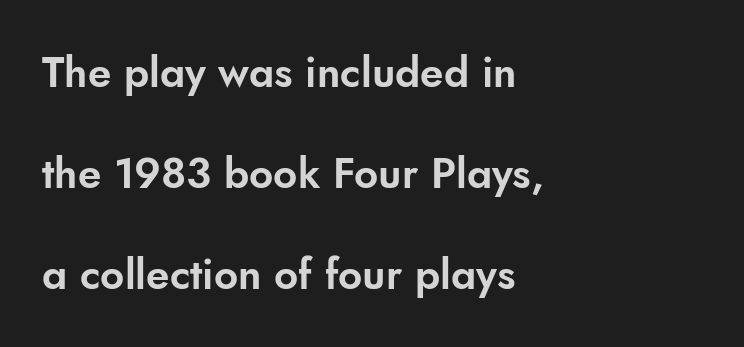
{"serif": "no", "italic": "no", "width": "normal", "stroke_contrast": "low", "x_height": "small", "monospaced": "no", "underline": "no", "align": "left", "line_spacing": "loose", "line_spacing_ratio": 2.4, "letter_spacing": "normal", "letter_spacing_em": 0.0, "glyph_px": 42}
